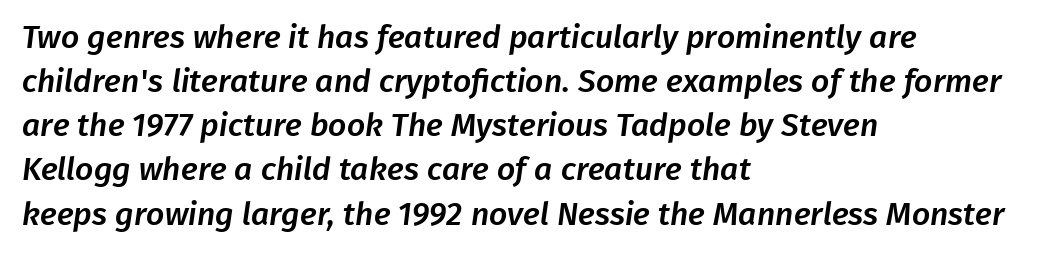
Q: Is the typeface a serif or a sans-serif typeface? A: Sans-serif.
Q: Is the text underlined? A: No.
Q: How is the paragraph aligned? A: Left-aligned.
Q: Is the spacing between letters normal or unusually wide? A: Normal.
Q: Is the spacing between lines tight, normal or loose? A: Normal.
Q: Width (condensed, normal, or wide)? A: Normal.
Q: Stroke contrast? A: Low.
Q: x-height? A: Medium.
Q: Monospaced? A: No.
